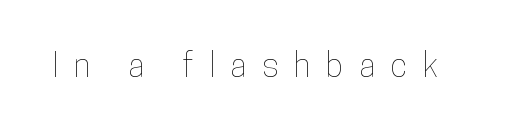
Q: Is the text italic (slanted)? A: No, it is upright.
Q: Is the text underlined? A: No.
Q: Is the spacing between letters normal or unusually wide? A: Unusually wide.
Q: Width (condensed, normal, or wide)? A: Condensed.
Q: Stroke contrast? A: Low.
Q: x-height? A: Medium.
Q: Monospaced? A: No.
